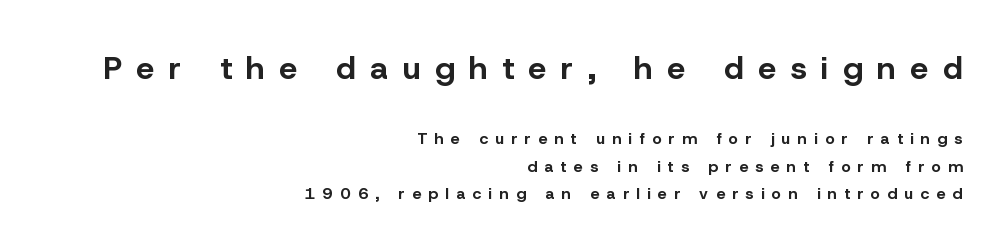
The image shows 32 px bold sans-serif type, upright; set right-aligned, line spacing 1.73x, unusually wide letter spacing (+0.46 em), not underlined; the first (top) block is 2.0x larger; low stroke contrast and a medium x-height.
